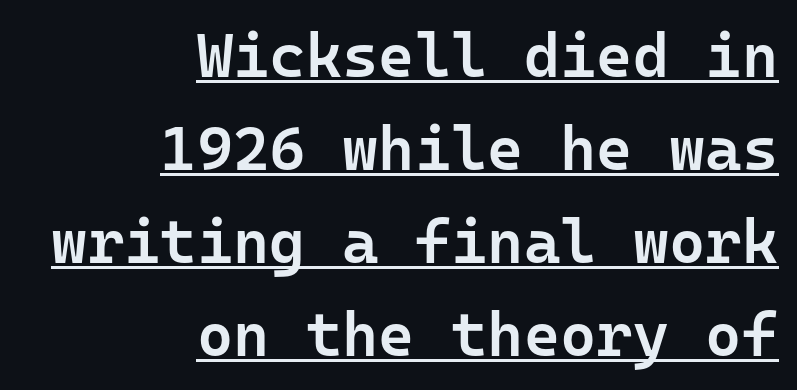
Q: Is the text bold? A: Semi-bold.
Q: Is the text italic (slanted)? A: No, it is upright.
Q: Is the typeface a serif or a sans-serif typeface? A: Sans-serif.
Q: Is the text underlined? A: Yes.
Q: How is the paragraph aligned? A: Right-aligned.
Q: Is the spacing between letters normal or unusually wide? A: Normal.
Q: Is the spacing between lines tight, normal or loose? A: Normal.
Q: Width (condensed, normal, or wide)? A: Normal.
Q: Stroke contrast? A: Low.
Q: x-height? A: Medium.
Q: Monospaced? A: Yes.
